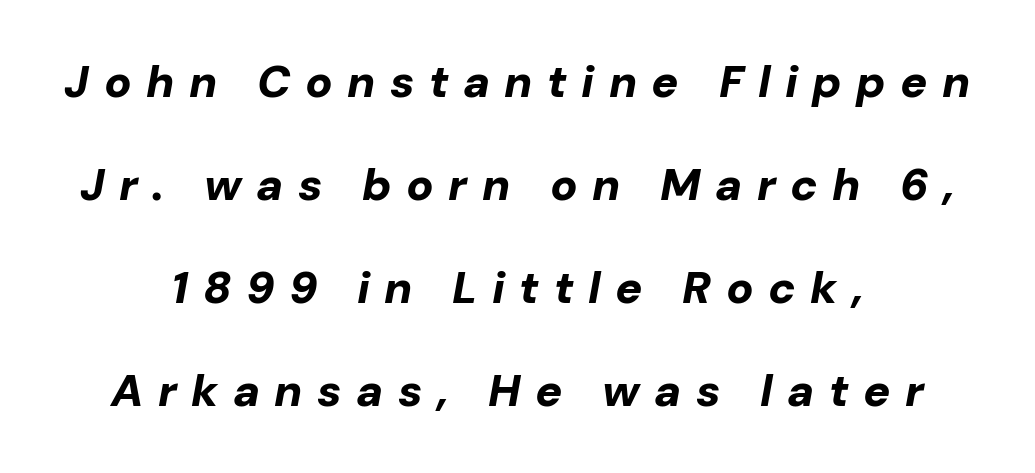
The image shows 45 px bold type, italic (leaning right); set centered, loose line spacing (2.29x), unusually wide letter spacing (+0.32 em), not underlined; low stroke contrast and a medium x-height.
